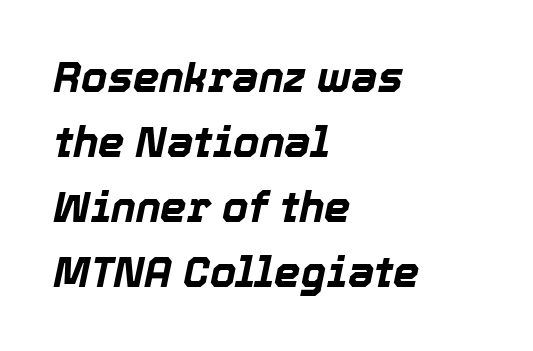
Q: Is the text bold? A: Yes.
Q: Is the text italic (slanted)? A: Yes, it leans right by about 12 degrees.
Q: Is the text underlined? A: No.
Q: How is the paragraph aligned? A: Left-aligned.
Q: Is the spacing between letters normal or unusually wide? A: Normal.
Q: Is the spacing between lines tight, normal or loose? A: Normal.
Q: Width (condensed, normal, or wide)? A: Normal.
Q: x-height? A: Medium.
Q: Monospaced? A: No.
